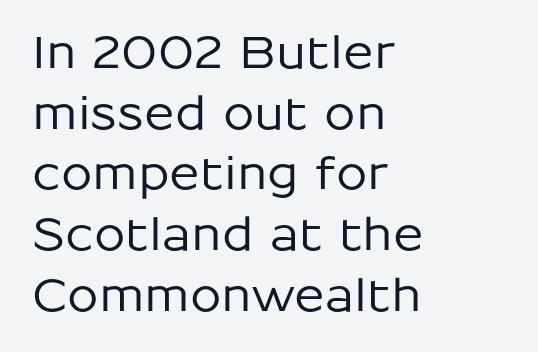
The space directly below the letters is spotless. Each line starts at the same left margin while the right side varies. Designer's note — italics off, roman on. The rendering uses natural spacing where letterforms have individual widths. Short note: letters normally spaced.
